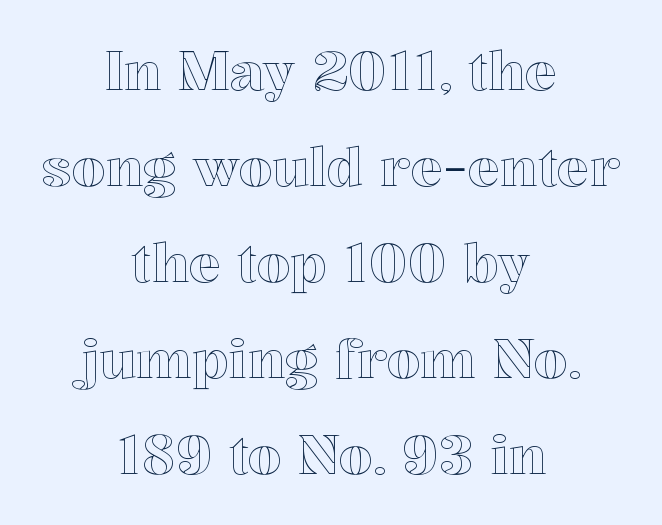
The image shows 54 px text type, upright; set centered, line spacing 1.78x, normal letter spacing, not underlined; a medium x-height.
